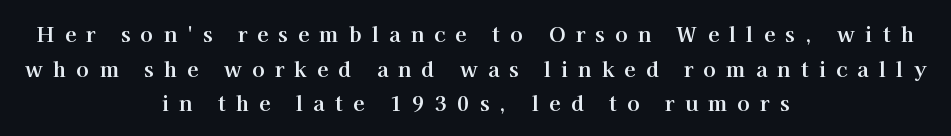
The image shows 21 px bold type, upright; set centered, normal line spacing (1.65x), unusually wide letter spacing (+0.48 em), not underlined.
